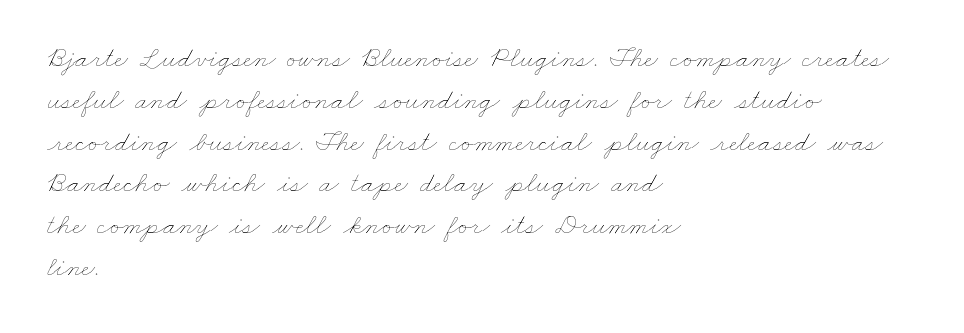
Q: Is the text bold? A: No.
Q: Is the text underlined? A: No.
Q: How is the paragraph aligned? A: Left-aligned.
Q: Is the spacing between letters normal or unusually wide? A: Normal.
Q: Is the spacing between lines tight, normal or loose? A: Normal.
Q: Width (condensed, normal, or wide)? A: Wide.
Q: Stroke contrast? A: Low.
Q: x-height? A: Small.
Q: Monospaced? A: No.
